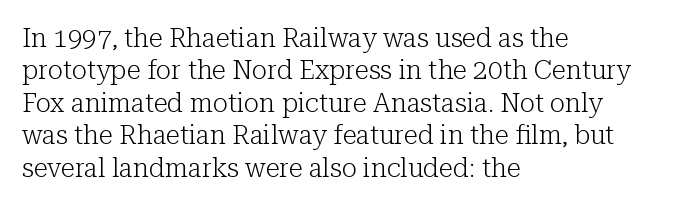
Line spacing here is normal. Nobody touched the tracking dial on this one. Quick note: underline off. Designer's note — italics off, roman on. The lines are quadded left.
